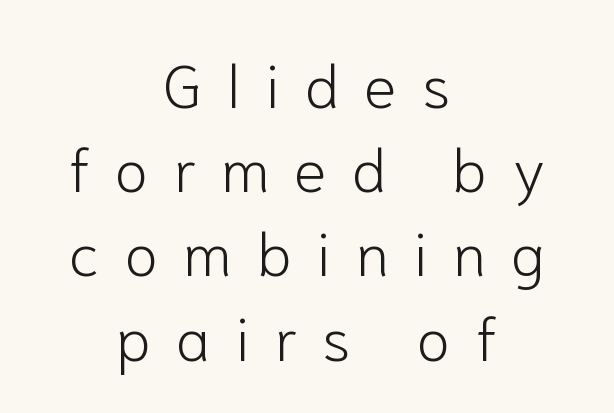
{"serif": "no", "italic": "no", "bold": "no", "weight": "light", "width": "normal", "stroke_contrast": "low", "x_height": "medium", "monospaced": "no", "underline": "no", "align": "center", "line_spacing": "normal", "line_spacing_ratio": 1.38, "letter_spacing": "wide", "letter_spacing_em": 0.41, "glyph_px": 61}
